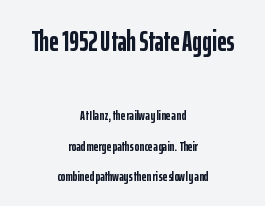
{"serif": "no", "italic": "no", "bold": "yes", "weight": "semibold", "width": "condensed", "stroke_contrast": "low", "x_height": "medium", "monospaced": "no", "underline": "no", "align": "center", "line_spacing": "loose", "line_spacing_ratio": 2.17, "letter_spacing": "normal", "letter_spacing_em": 0.0, "larger_block": "first", "size_ratio": 2.07, "glyph_px": 29}
